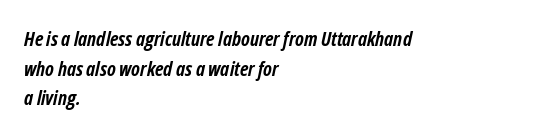
{"italic": "yes", "lean": "right", "slant_degrees": 12, "bold": "yes", "underline": "no", "align": "left", "line_spacing": "normal", "line_spacing_ratio": 1.48, "letter_spacing": "normal", "letter_spacing_em": 0.0, "glyph_px": 20}
